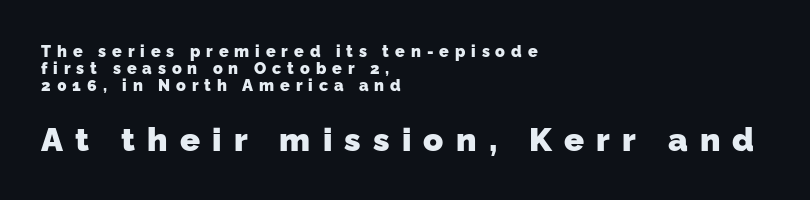
Q: Is the text bold? A: Yes.
Q: Is the typeface a serif or a sans-serif typeface? A: Sans-serif.
Q: Is the text underlined? A: No.
Q: How is the paragraph aligned? A: Left-aligned.
Q: Is the spacing between letters normal or unusually wide? A: Unusually wide.
Q: Is the spacing between lines tight, normal or loose? A: Tight.
Q: Which block of text is set in a larger size, the first (top) or the second (bottom)? A: The second (bottom) one.
Q: Width (condensed, normal, or wide)? A: Normal.
Q: Stroke contrast? A: Low.
Q: x-height? A: Medium.
Q: Monospaced? A: No.
